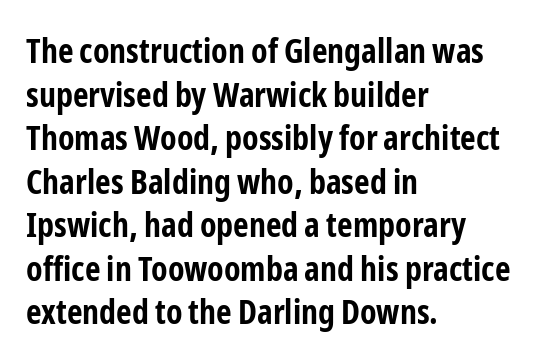
A clean baseline with only descenders dipping below it. Note the varied advance widths — an 'i' is clearly narrower than an 'm'. The typeface chosen for these lines omits serifs. Where is the straight margin? On the left.
